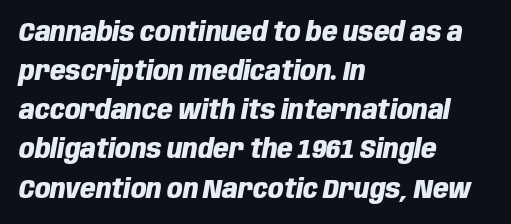
Does the weight exceed regular? Yes, all the way to bold. Honestly, the letter spacing is just normal — you wouldn't notice it. The whole block is typeset with a tilt. One glance says typical: line gaps are just what's usual.
